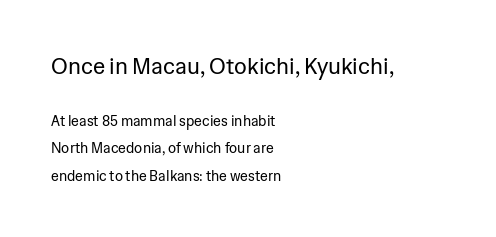
{"italic": "no", "bold": "no", "underline": "no", "align": "left", "line_spacing": "loose", "line_spacing_ratio": 1.94, "letter_spacing": "normal", "letter_spacing_em": 0.0, "larger_block": "first", "size_ratio": 1.57, "glyph_px": 22}
